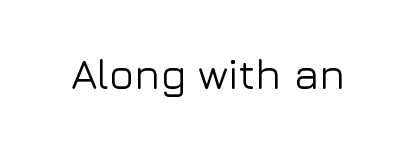
{"serif": "no", "italic": "no", "width": "normal", "stroke_contrast": "low", "x_height": "medium", "monospaced": "no", "underline": "no", "letter_spacing": "normal", "letter_spacing_em": 0.0, "glyph_px": 42}
